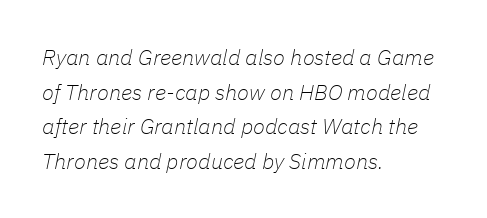
The image shows 22 px text type, italic (leaning right); set left-aligned, normal line spacing (1.57x), normal letter spacing, not underlined.
